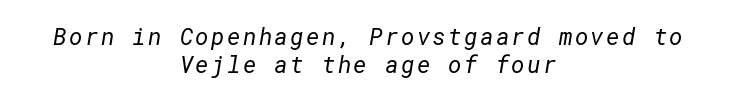
{"bold": "no", "underline": "no", "align": "center", "line_spacing_ratio": 1.2, "glyph_px": 23}
